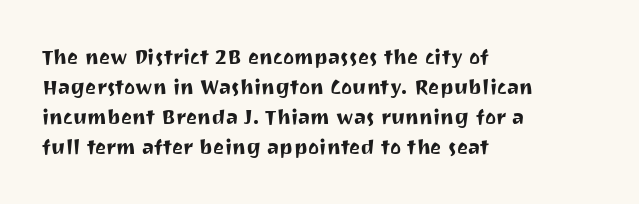
Q: Is the text italic (slanted)? A: No, it is upright.
Q: Is the text underlined? A: No.
Q: How is the paragraph aligned? A: Left-aligned.
Q: Is the spacing between letters normal or unusually wide? A: Normal.
Q: Is the spacing between lines tight, normal or loose? A: Normal.
